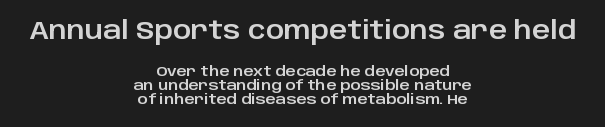
The image shows 25 px text type, upright; set centered, tight line spacing (1.0x), normal letter spacing, not underlined; the first (top) block is 1.79x larger.
